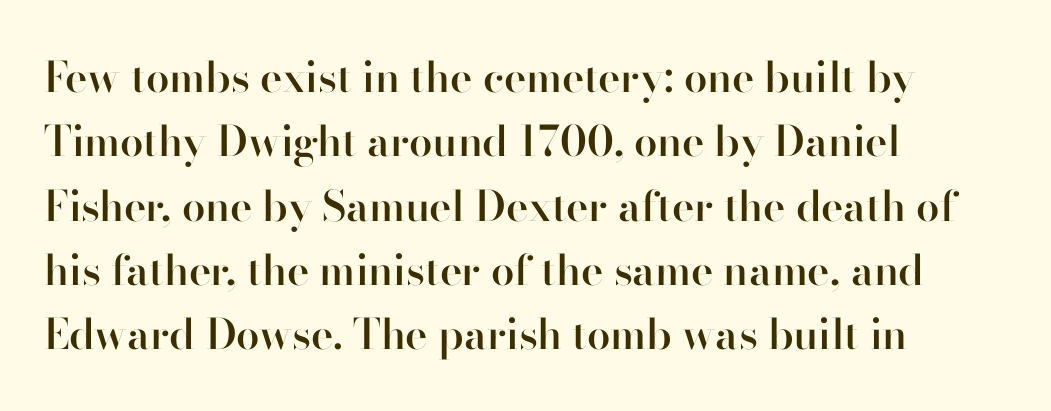
Q: Is the text bold? A: Semi-bold.
Q: Is the text italic (slanted)? A: No, it is upright.
Q: Is the typeface a serif or a sans-serif typeface? A: Sans-serif.
Q: Is the text underlined? A: No.
Q: How is the paragraph aligned? A: Left-aligned.
Q: Is the spacing between letters normal or unusually wide? A: Normal.
Q: Is the spacing between lines tight, normal or loose? A: Normal.
Q: Width (condensed, normal, or wide)? A: Normal.
Q: Stroke contrast? A: High.
Q: x-height? A: Small.
Q: Monospaced? A: No.
